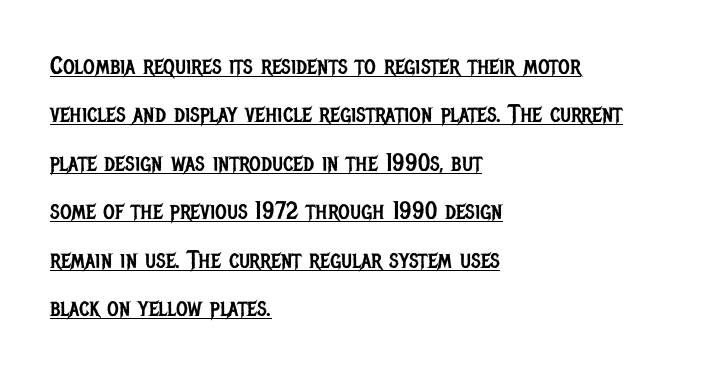
The image shows 25 px text type, upright; set left-aligned, loose line spacing (1.94x), normal letter spacing, underlined.
